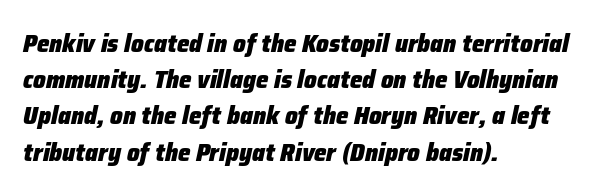
This sample keeps an unexceptional amount of space between lines. Glyph-to-glyph distance matches everyday printed text. The strokes are fattened all the way to bold. Designer's note — italics engaged. Just letters on the line, the space beneath them empty.
